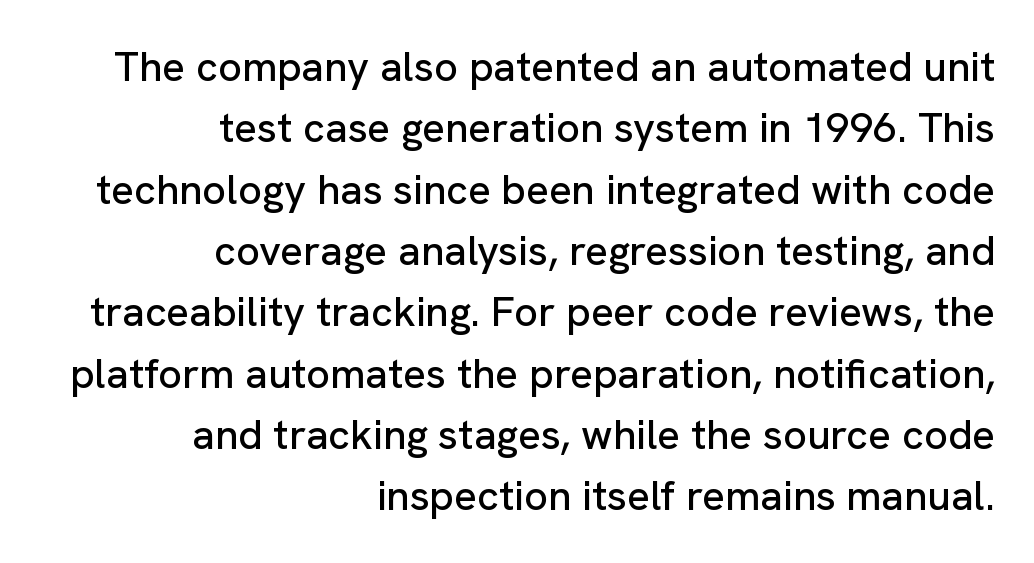
{"serif": "no", "italic": "no", "width": "normal", "stroke_contrast": "low", "x_height": "medium", "monospaced": "no", "underline": "no", "align": "right", "line_spacing": "normal", "line_spacing_ratio": 1.46, "letter_spacing": "normal", "letter_spacing_em": 0.0, "glyph_px": 42}
